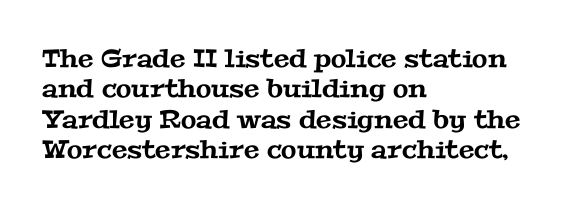
Caption: standard tracking, unaltered. Layout note: lines flush left. Beneath every word, the page is bare.
